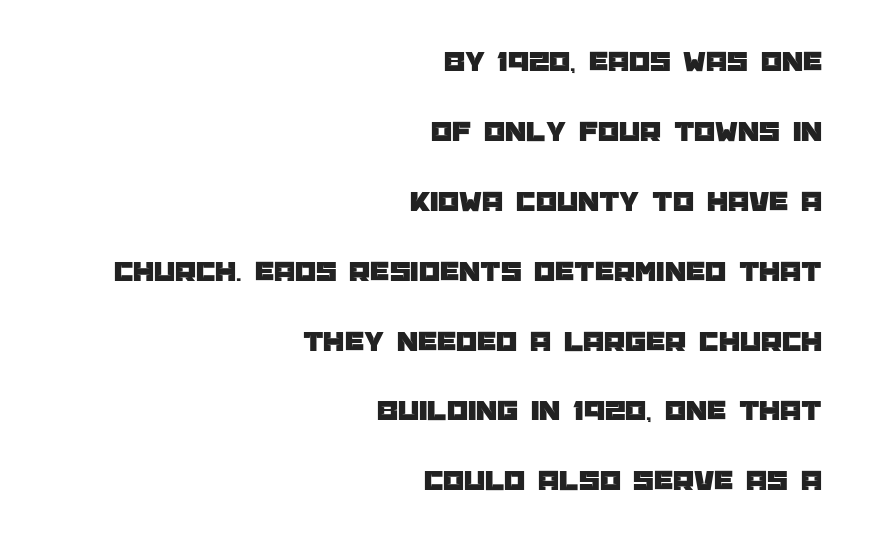
Q: Is the text italic (slanted)? A: No, it is upright.
Q: Is the typeface a serif or a sans-serif typeface? A: Sans-serif.
Q: Is the text underlined? A: No.
Q: How is the paragraph aligned? A: Right-aligned.
Q: Is the spacing between letters normal or unusually wide? A: Normal.
Q: Is the spacing between lines tight, normal or loose? A: Loose.
Q: Width (condensed, normal, or wide)? A: Normal.
Q: Stroke contrast? A: Low.
Q: x-height? A: Large.
Q: Monospaced? A: No.
